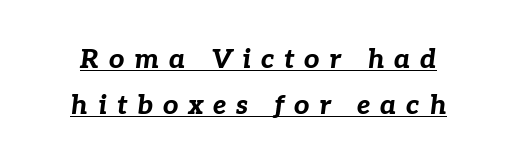
The image shows 27 px bold type, italic (leaning right); set normal line spacing (1.69x), unusually wide letter spacing (+0.36 em), underlined.
